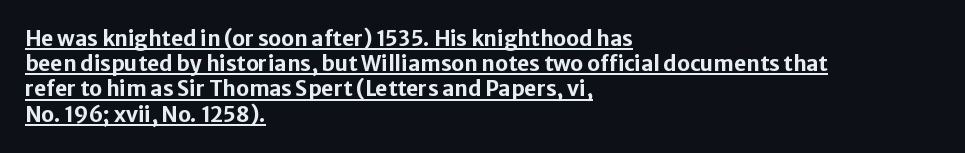
If you drew a line through each stem, it would be perfectly vertical. The paragraph shown leans on its left margin. Does the weight exceed regular? Yes, all the way to bold. Every word sits above its own underline.
